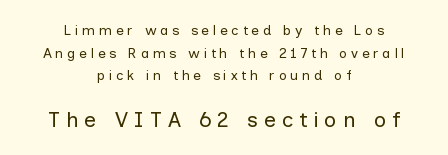
The image shows 22 px text type, upright; set centered, normal line spacing (1.61x), unusually wide letter spacing (+0.26 em), not underlined; the second (bottom) block is 1.57x larger.
